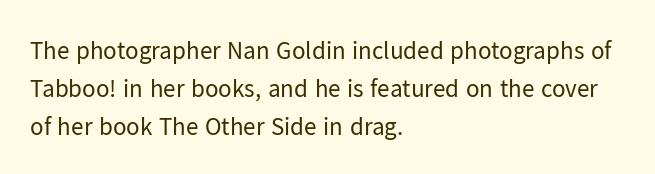
{"italic": "no", "bold": "no", "underline": "no", "align": "left", "line_spacing": "normal", "line_spacing_ratio": 1.53, "letter_spacing": "normal", "letter_spacing_em": 0.0, "glyph_px": 25}
